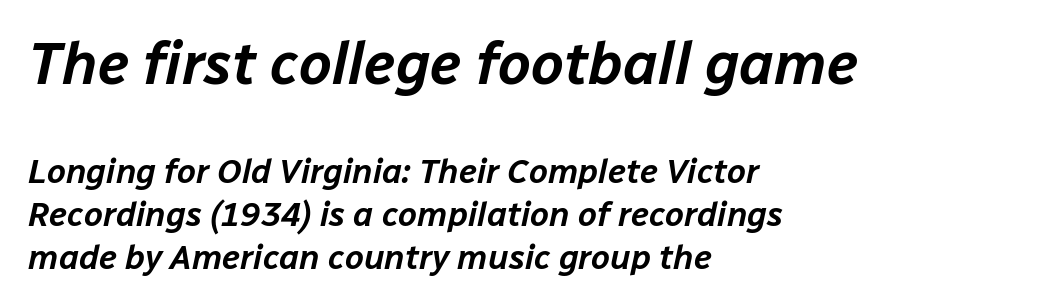
Note the varied advance widths — an 'i' is clearly narrower than an 'm'. Each new line begins a customary step beneath the previous one. Rendered with sloped, italic letterforms. Check under the words: just untouched page. The compositor pushed each line to the left boundary.
